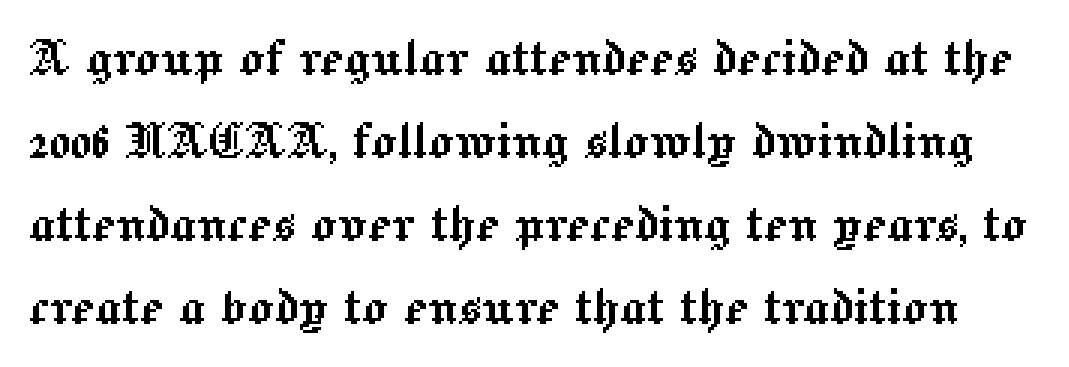
Q: Is the text italic (slanted)? A: No, it is upright.
Q: Is the text underlined? A: No.
Q: Is the spacing between letters normal or unusually wide? A: Normal.
Q: Is the spacing between lines tight, normal or loose? A: Normal.
Q: Width (condensed, normal, or wide)? A: Normal.
Q: x-height? A: Medium.
Q: Monospaced? A: No.
